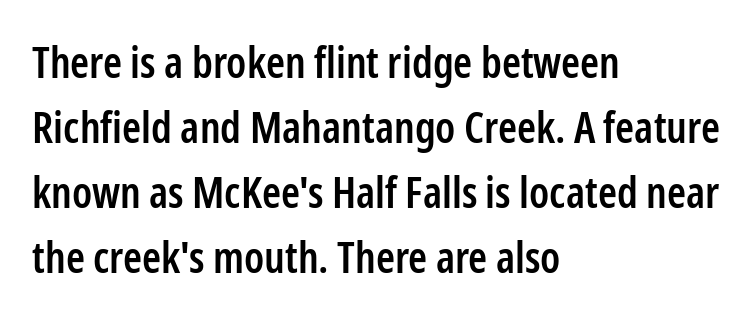
The image shows 43 px semibold, condensed sans-serif type, upright; set left-aligned, normal line spacing (1.51x), normal letter spacing, not underlined; low stroke contrast and a medium x-height.
